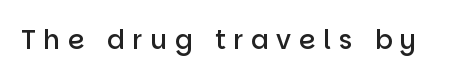
Q: Is the text bold? A: Semi-bold.
Q: Is the text italic (slanted)? A: No, it is upright.
Q: Is the text underlined? A: No.
Q: Is the spacing between letters normal or unusually wide? A: Unusually wide.
